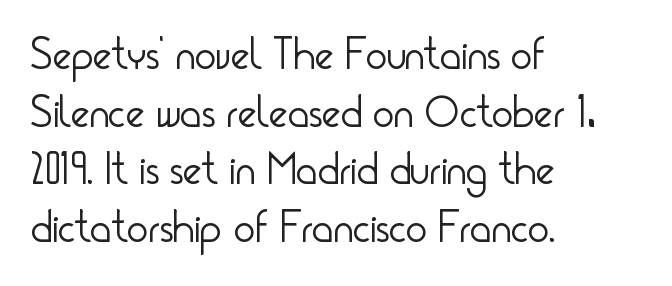
Q: Is the text bold? A: No.
Q: Is the text italic (slanted)? A: No, it is upright.
Q: Is the typeface a serif or a sans-serif typeface? A: Sans-serif.
Q: Is the text underlined? A: No.
Q: How is the paragraph aligned? A: Left-aligned.
Q: Is the spacing between letters normal or unusually wide? A: Normal.
Q: Is the spacing between lines tight, normal or loose? A: Normal.
Q: Width (condensed, normal, or wide)? A: Condensed.
Q: Stroke contrast? A: Low.
Q: x-height? A: Small.
Q: Monospaced? A: No.
